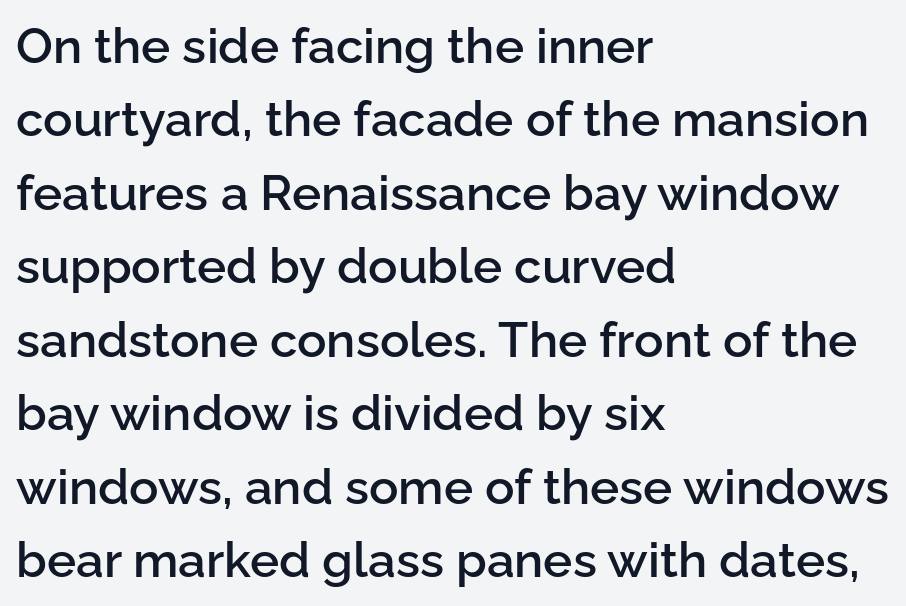
The image shows 49 px semibold sans-serif type, upright; set left-aligned, normal line spacing (1.5x), normal letter spacing, not underlined; low stroke contrast and a medium x-height.
